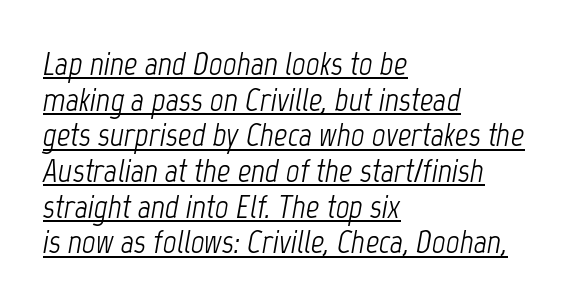
Q: Is the text bold? A: No.
Q: Is the text italic (slanted)? A: Yes, it leans right by about 12 degrees.
Q: Is the text underlined? A: Yes.
Q: How is the paragraph aligned? A: Left-aligned.
Q: Is the spacing between letters normal or unusually wide? A: Normal.
Q: Is the spacing between lines tight, normal or loose? A: Tight.
Q: Width (condensed, normal, or wide)? A: Condensed.
Q: Stroke contrast? A: Low.
Q: x-height? A: Medium.
Q: Monospaced? A: No.
